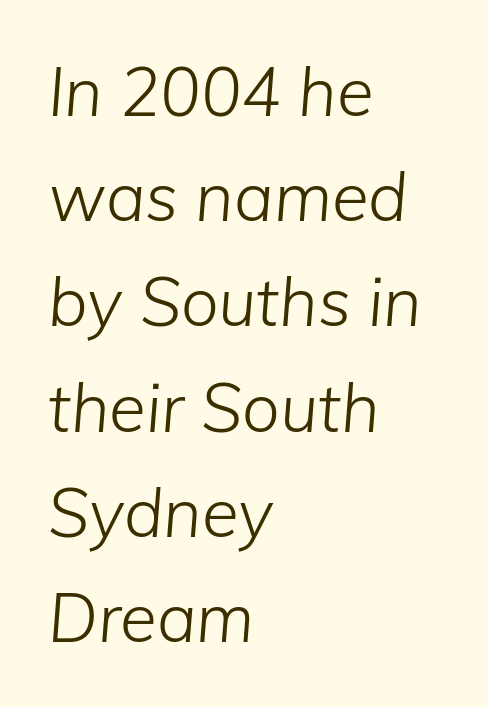
Students, observe: this is what conventionally led text looks like. The baseline area is clear. The rendering uses natural spacing where letterforms have individual widths. Heft: none added — not bold. Compared with a centered layout, this one pins lines to the left instead. Tracking here is standard; glyphs follow each other at the usual distance.
